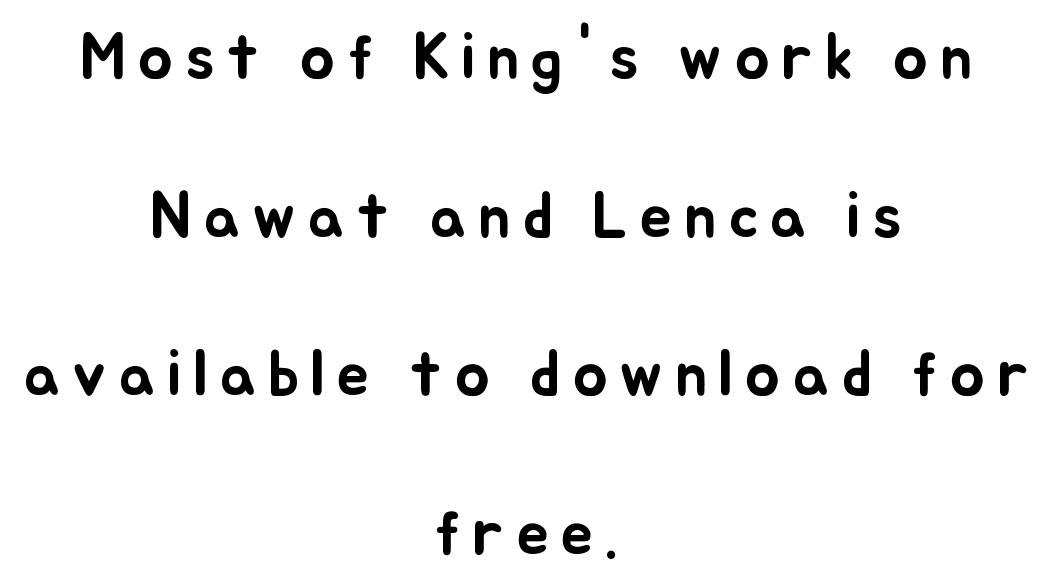
Do the characters align in a grid? No, the font is proportional. The compositor balanced each line on the midline. Leading is clearly above the norm, producing a sparse column. When letters stand straight like this, we call the style roman or upright. The words here are not underlined.
